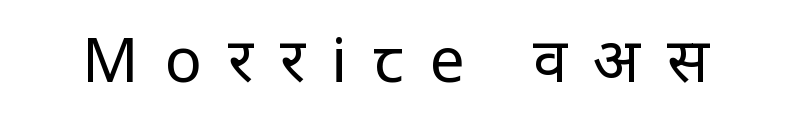
The image shows 62 px regular-weight, condensed sans-serif type, upright; set unusually wide letter spacing (+0.42 em), not underlined; low stroke contrast and a large x-height.
